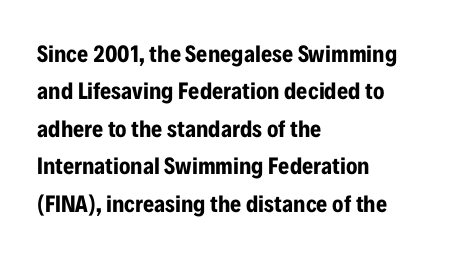
{"italic": "no", "bold": "yes", "underline": "no", "align": "left", "line_spacing": "normal", "line_spacing_ratio": 1.56, "letter_spacing": "normal", "letter_spacing_em": 0.0, "glyph_px": 24}
